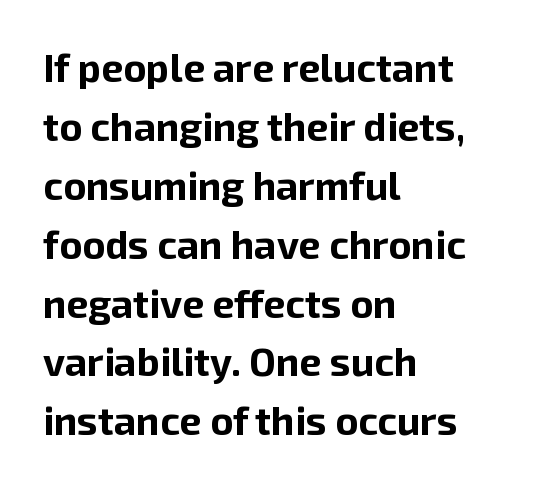
Q: Is the text bold? A: Yes.
Q: Is the text italic (slanted)? A: No, it is upright.
Q: Is the typeface a serif or a sans-serif typeface? A: Sans-serif.
Q: Is the text underlined? A: No.
Q: How is the paragraph aligned? A: Left-aligned.
Q: Is the spacing between letters normal or unusually wide? A: Normal.
Q: Is the spacing between lines tight, normal or loose? A: Normal.
Q: Width (condensed, normal, or wide)? A: Normal.
Q: Stroke contrast? A: Low.
Q: x-height? A: Medium.
Q: Monospaced? A: No.
